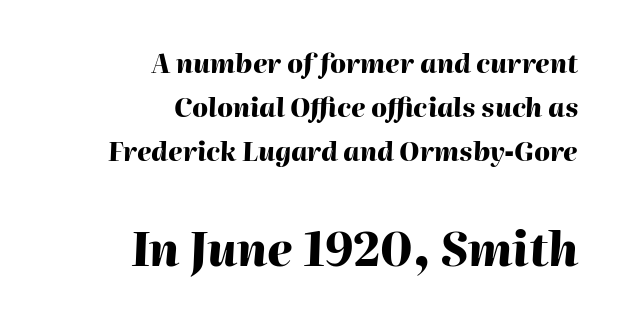
The passage shown begins with its smaller block and ends with its larger one. Italic? Definitely — the glyphs are oblique. This sample is right-justified, so line beginnings fall wherever the words allow. Evenly set lines give the paragraph a standard silhouette. Standard letterfit; no display-style spreading of the glyphs.
